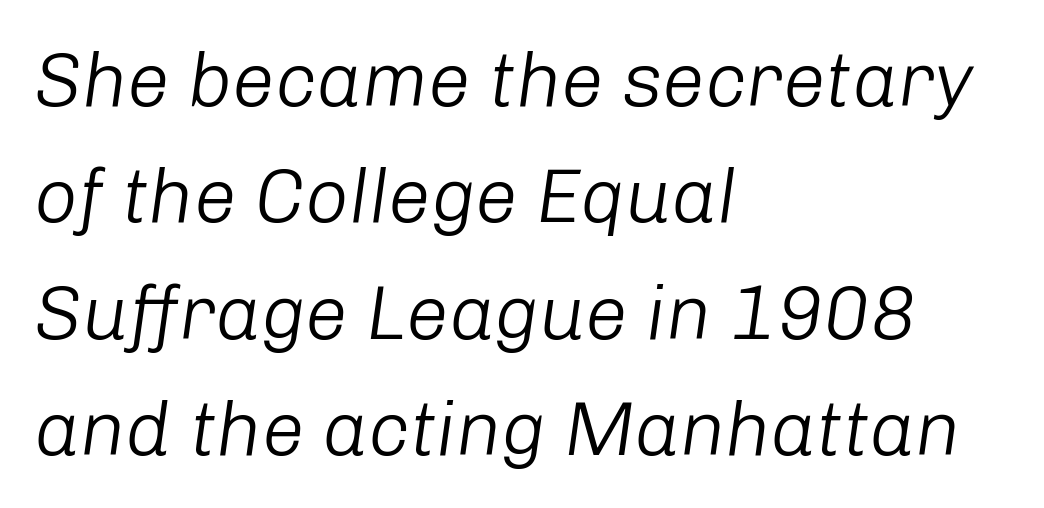
Q: Is the text bold? A: No.
Q: Is the text italic (slanted)? A: Yes, it leans right by about 8 degrees.
Q: Is the text underlined? A: No.
Q: How is the paragraph aligned? A: Left-aligned.
Q: Is the spacing between letters normal or unusually wide? A: Normal.
Q: Is the spacing between lines tight, normal or loose? A: Normal.
Q: Width (condensed, normal, or wide)? A: Normal.
Q: Stroke contrast? A: Low.
Q: x-height? A: Medium.
Q: Monospaced? A: No.
